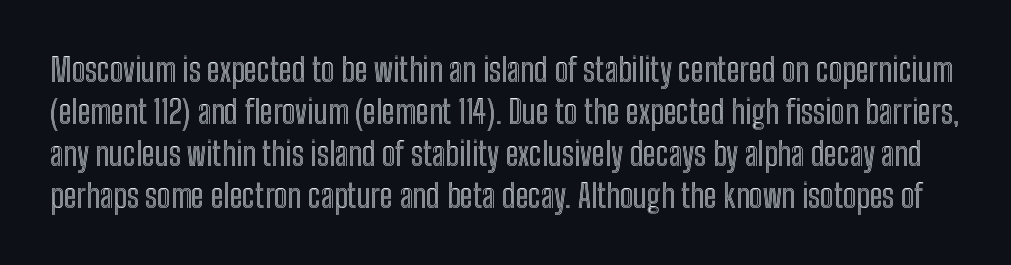
Proportional: the letters do not fall into vertical columns. The glyphs are unaccompanied by any horizontal stroke below them. Nope, not italic — everything's standing straight. A typesetter would call this leading conventional body-copy spacing. Is the letter spacing exaggerated? No — it looks like the ordinary default.
